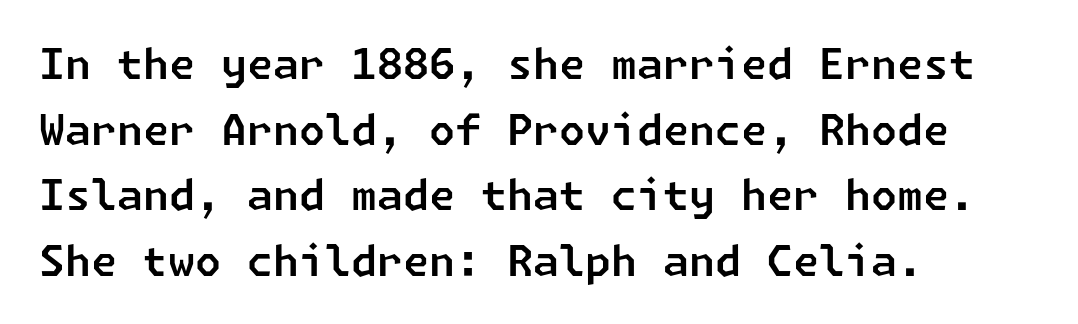
{"serif": "no", "width": "normal", "stroke_contrast": "low", "x_height": "medium", "underline": "no", "align": "left", "line_spacing": "normal", "line_spacing_ratio": 1.56, "letter_spacing": "normal", "letter_spacing_em": 0.0, "glyph_px": 42}
